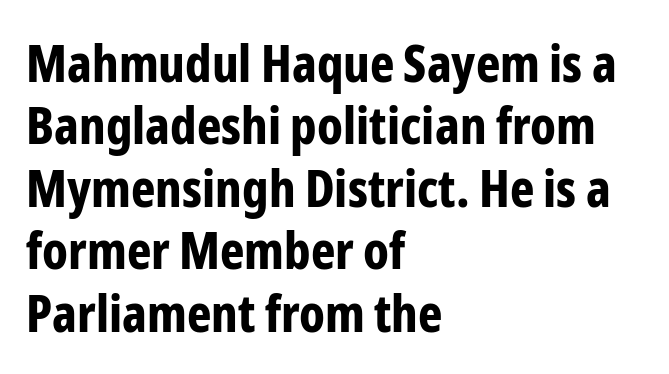
{"serif": "no", "italic": "no", "bold": "yes", "weight": "bold", "width": "condensed", "stroke_contrast": "low", "x_height": "medium", "monospaced": "no", "underline": "no", "align": "left", "line_spacing_ratio": 1.2, "letter_spacing": "normal", "letter_spacing_em": 0.0, "glyph_px": 52}
